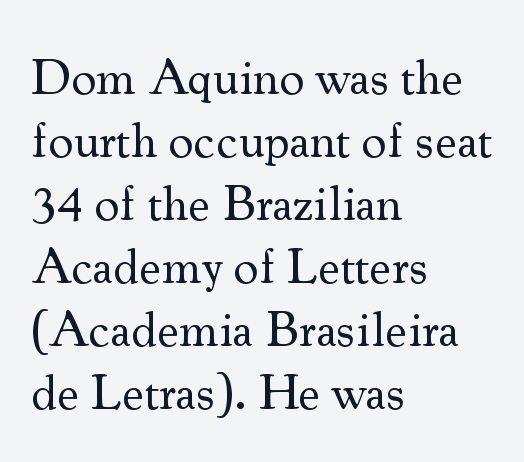
Nobody touched the tracking dial on this one. A classic flush-left, rag-right setting is used for this passage. Descenders hang freely into open space. The face used here is seriffed, in the tradition of book romans. Varying glyph widths throughout — classic text-font behaviour.
